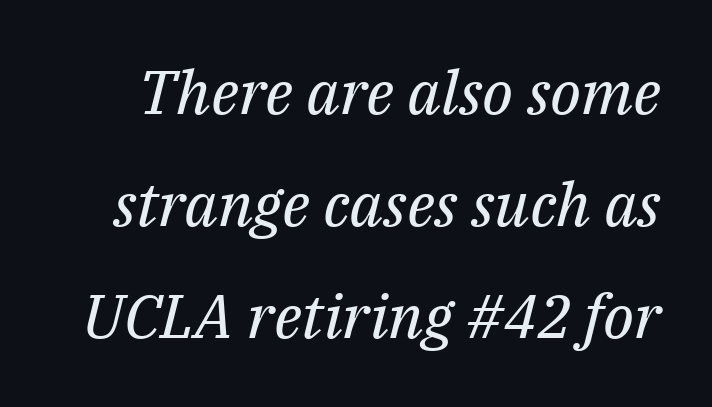
{"serif": "yes", "italic": "yes", "lean": "right", "slant_degrees": 14, "bold": "no", "weight": "regular", "width": "normal", "stroke_contrast": "medium", "x_height": "medium", "monospaced": "no", "underline": "no", "line_spacing_ratio": 1.84, "letter_spacing": "normal", "letter_spacing_em": 0.0, "glyph_px": 61}
